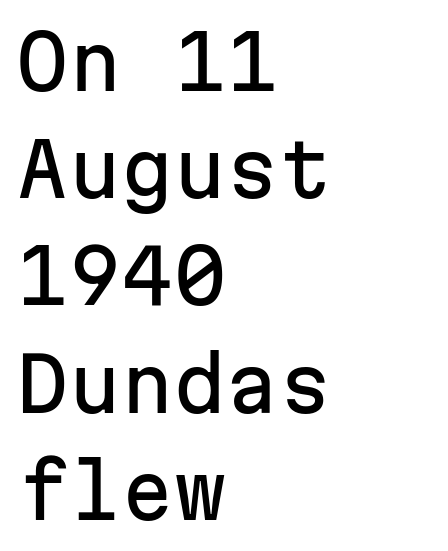
Q: Is the text italic (slanted)? A: No, it is upright.
Q: Is the typeface a serif or a sans-serif typeface? A: Sans-serif.
Q: Is the text underlined? A: No.
Q: How is the paragraph aligned? A: Left-aligned.
Q: Is the spacing between letters normal or unusually wide? A: Normal.
Q: Is the spacing between lines tight, normal or loose? A: Normal.
Q: Width (condensed, normal, or wide)? A: Normal.
Q: Stroke contrast? A: Low.
Q: x-height? A: Medium.
Q: Monospaced? A: Yes.
